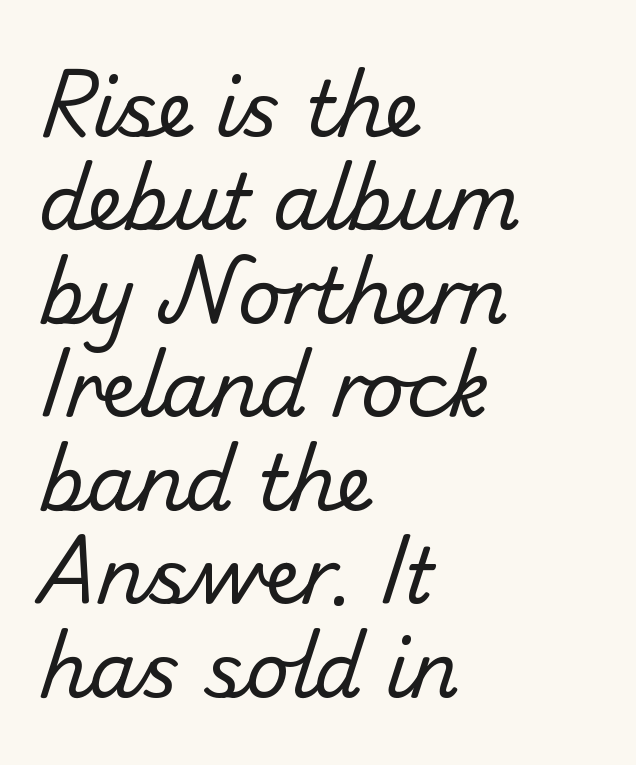
{"serif": "no", "bold": "no", "weight": "regular", "width": "normal", "stroke_contrast": "low", "x_height": "small", "monospaced": "no", "underline": "no", "align": "left", "line_spacing_ratio": 1.23, "letter_spacing": "normal", "letter_spacing_em": 0.0, "glyph_px": 76}
